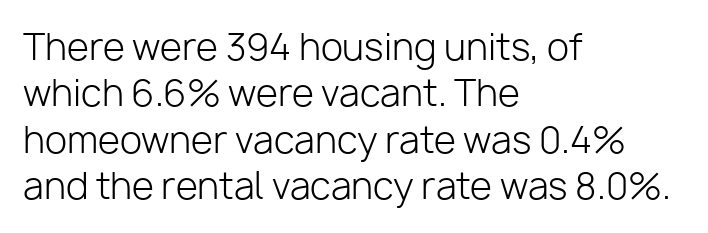
The image shows 36 px light sans-serif type, upright; set left-aligned, normal line spacing (1.29x), normal letter spacing, not underlined; low stroke contrast and a medium x-height.
